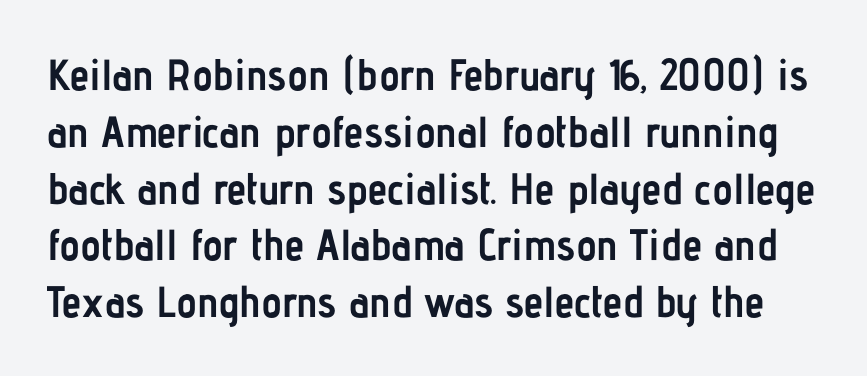
Q: Is the text bold? A: Yes.
Q: Is the text italic (slanted)? A: No, it is upright.
Q: Is the typeface a serif or a sans-serif typeface? A: Sans-serif.
Q: Is the text underlined? A: No.
Q: Is the spacing between letters normal or unusually wide? A: Normal.
Q: Is the spacing between lines tight, normal or loose? A: Normal.
Q: Width (condensed, normal, or wide)? A: Condensed.
Q: Stroke contrast? A: Low.
Q: x-height? A: Medium.
Q: Monospaced? A: No.
